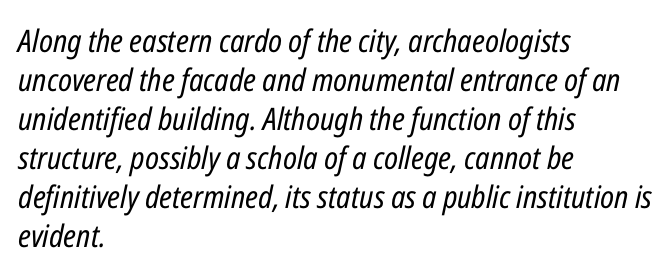
Q: Is the text bold? A: No.
Q: Is the text italic (slanted)? A: Yes, it leans right by about 12 degrees.
Q: Is the text underlined? A: No.
Q: How is the paragraph aligned? A: Left-aligned.
Q: Is the spacing between letters normal or unusually wide? A: Normal.
Q: Is the spacing between lines tight, normal or loose? A: Normal.
Q: Width (condensed, normal, or wide)? A: Condensed.
Q: Stroke contrast? A: Low.
Q: x-height? A: Medium.
Q: Monospaced? A: No.
